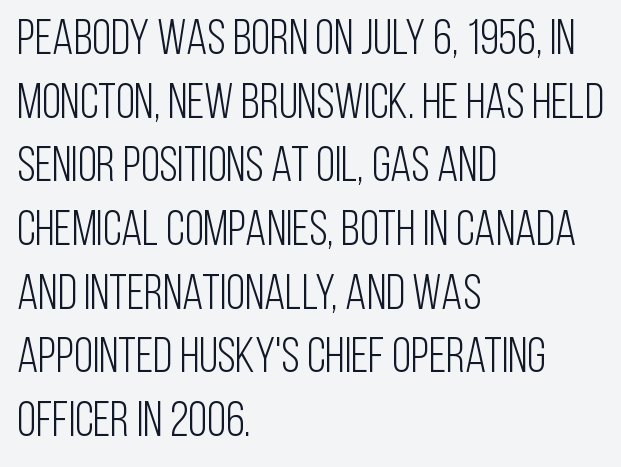
Q: Is the text bold? A: No.
Q: Is the text italic (slanted)? A: No, it is upright.
Q: Is the typeface a serif or a sans-serif typeface? A: Sans-serif.
Q: Is the text underlined? A: No.
Q: How is the paragraph aligned? A: Left-aligned.
Q: Is the spacing between letters normal or unusually wide? A: Normal.
Q: Is the spacing between lines tight, normal or loose? A: Normal.
Q: Width (condensed, normal, or wide)? A: Condensed.
Q: Stroke contrast? A: Low.
Q: x-height? A: Large.
Q: Monospaced? A: No.
